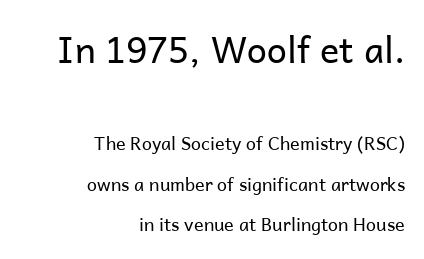
{"serif": "no", "italic": "no", "bold": "no", "weight": "regular", "width": "normal", "stroke_contrast": "low", "x_height": "medium", "monospaced": "no", "underline": "no", "align": "right", "line_spacing": "loose", "line_spacing_ratio": 2.24, "letter_spacing": "normal", "letter_spacing_em": 0.0, "larger_block": "first", "size_ratio": 2.0, "glyph_px": 36}
